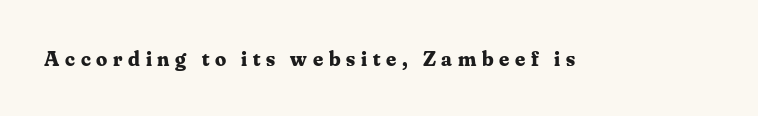
The image shows 22 px bold type, upright; set unusually wide letter spacing (+0.26 em), not underlined.
